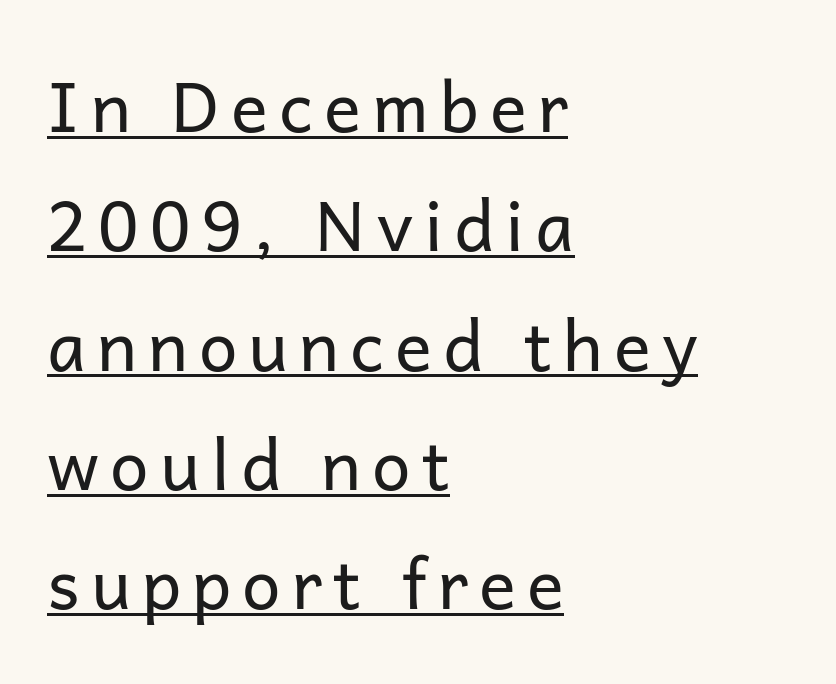
Q: Is the text bold? A: No.
Q: Is the text italic (slanted)? A: No, it is upright.
Q: Is the typeface a serif or a sans-serif typeface? A: Sans-serif.
Q: Is the text underlined? A: Yes.
Q: How is the paragraph aligned? A: Left-aligned.
Q: Width (condensed, normal, or wide)? A: Normal.
Q: Stroke contrast? A: Low.
Q: x-height? A: Medium.
Q: Monospaced? A: No.
